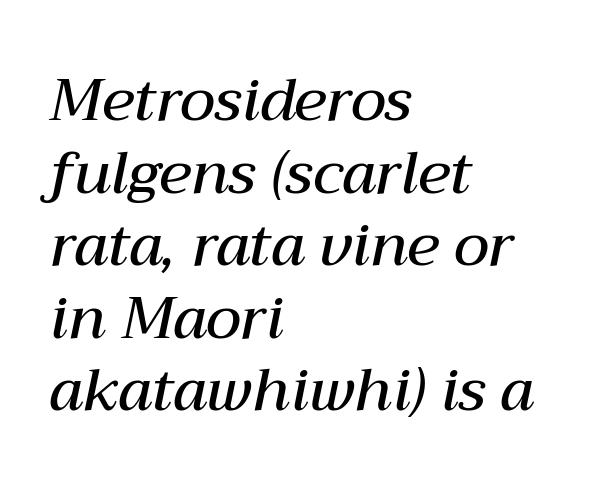
The image shows 59 px semibold type, italic (leaning right); set left-aligned, line spacing 1.23x, normal letter spacing, not underlined; medium stroke contrast and a medium x-height.
